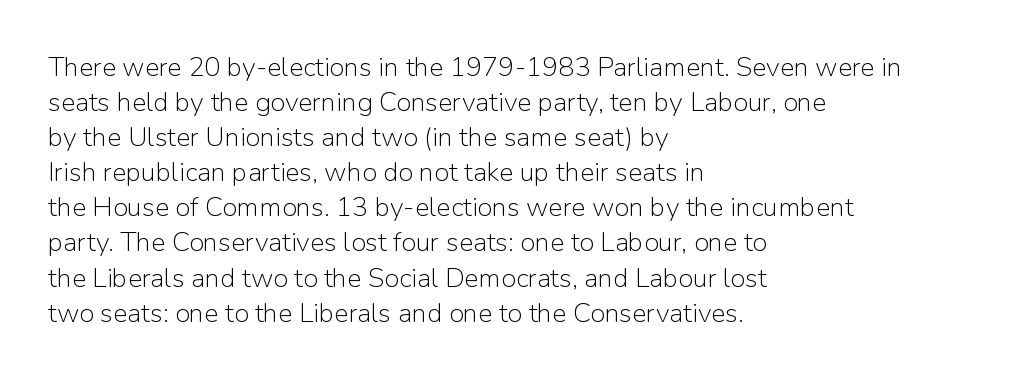
Q: Is the text bold? A: No.
Q: Is the text italic (slanted)? A: No, it is upright.
Q: Is the text underlined? A: No.
Q: How is the paragraph aligned? A: Left-aligned.
Q: Is the spacing between letters normal or unusually wide? A: Normal.
Q: Is the spacing between lines tight, normal or loose? A: Normal.
